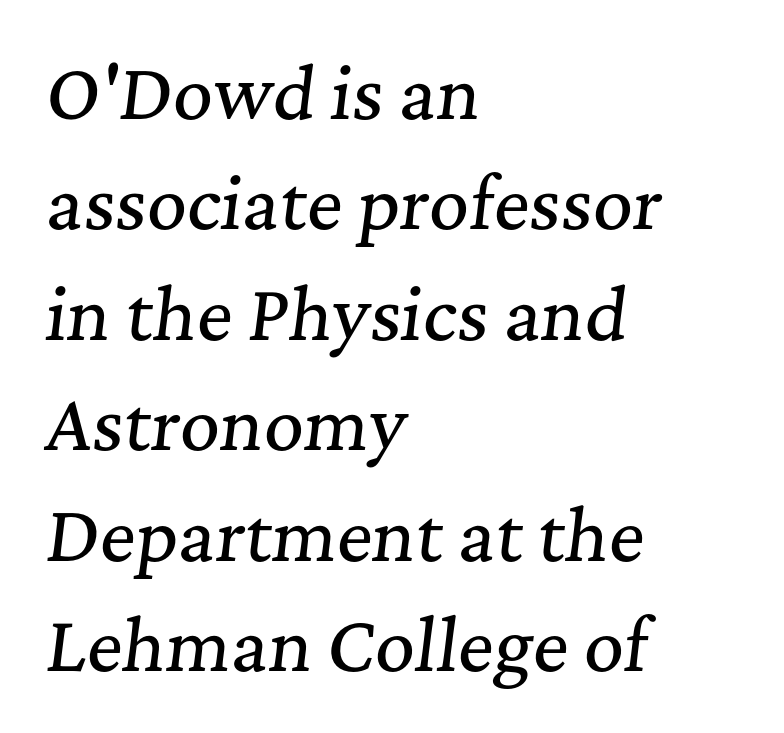
{"serif": "yes", "italic": "yes", "lean": "right", "slant_degrees": 7, "width": "normal", "stroke_contrast": "medium", "x_height": "medium", "monospaced": "no", "underline": "no", "align": "left", "line_spacing": "normal", "line_spacing_ratio": 1.6, "letter_spacing": "normal", "letter_spacing_em": 0.0, "glyph_px": 69}
